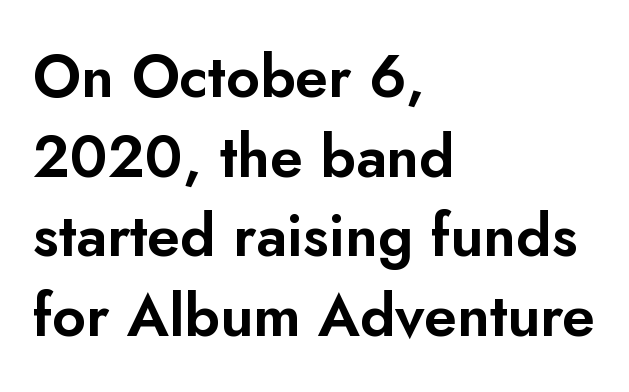
This is the regular roman posture of the typeface. The rendering shows plain stroke endings on the letterforms — a sans-serif design. The strip under each line holds only bare page. Note the varied advance widths — an 'i' is clearly narrower than an 'm'.
